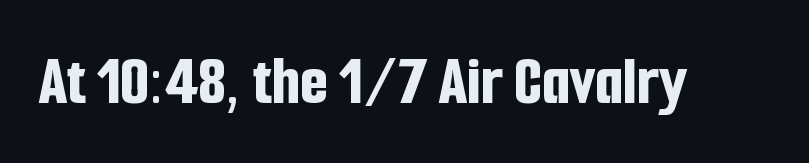
{"serif": "no", "italic": "no", "bold": "yes", "weight": "bold", "width": "condensed", "stroke_contrast": "low", "x_height": "medium", "monospaced": "no", "underline": "no", "letter_spacing": "normal", "letter_spacing_em": 0.0, "glyph_px": 72}
